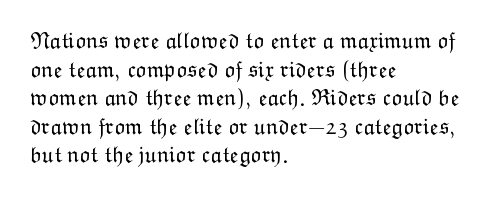
The image shows 23 px text type, upright; set left-aligned, line spacing 1.24x, normal letter spacing, not underlined.
